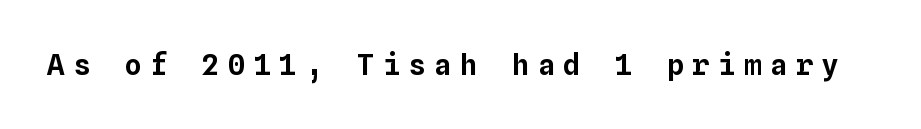
{"italic": "no", "width": "normal", "stroke_contrast": "low", "x_height": "medium", "monospaced": "yes", "underline": "no", "letter_spacing": "wide", "letter_spacing_em": 0.29, "glyph_px": 29}
